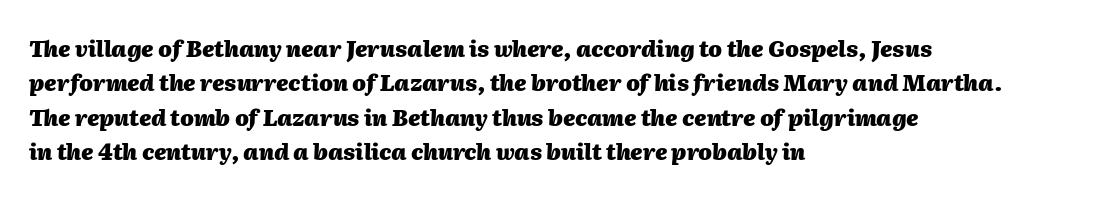
The image shows 22 px bold type, italic (leaning right); set left-aligned, normal line spacing (1.56x), normal letter spacing, not underlined.
